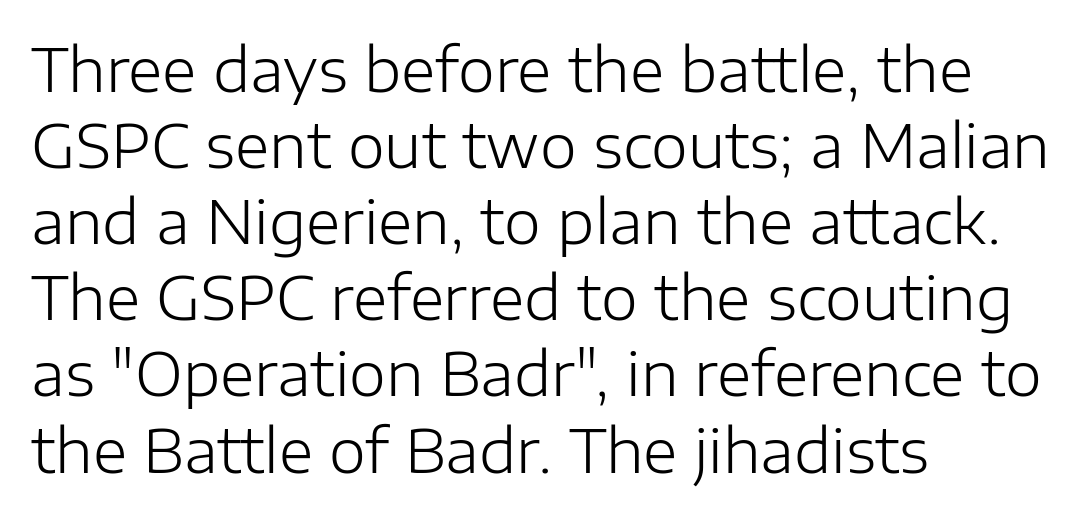
Q: Is the text bold? A: No.
Q: Is the text italic (slanted)? A: No, it is upright.
Q: Is the typeface a serif or a sans-serif typeface? A: Sans-serif.
Q: Is the text underlined? A: No.
Q: How is the paragraph aligned? A: Left-aligned.
Q: Is the spacing between letters normal or unusually wide? A: Normal.
Q: Is the spacing between lines tight, normal or loose? A: Normal.
Q: Width (condensed, normal, or wide)? A: Normal.
Q: Stroke contrast? A: Low.
Q: x-height? A: Medium.
Q: Monospaced? A: No.
